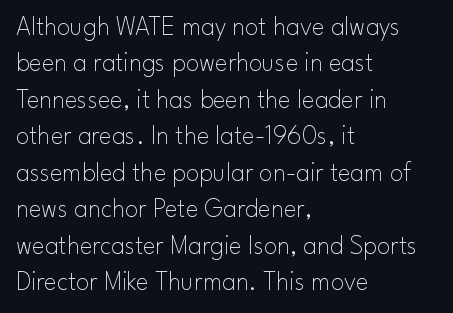
The image shows 27 px text type, upright; set left-aligned, normal line spacing (1.35x), normal letter spacing, not underlined.
